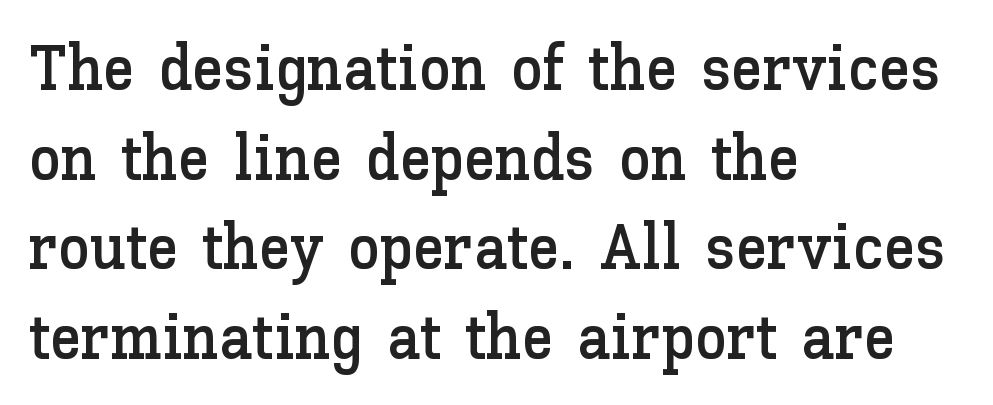
Q: Is the text italic (slanted)? A: No, it is upright.
Q: Is the text underlined? A: No.
Q: How is the paragraph aligned? A: Left-aligned.
Q: Is the spacing between letters normal or unusually wide? A: Normal.
Q: Is the spacing between lines tight, normal or loose? A: Normal.
Q: Width (condensed, normal, or wide)? A: Normal.
Q: Stroke contrast? A: Low.
Q: x-height? A: Medium.
Q: Monospaced? A: No.
